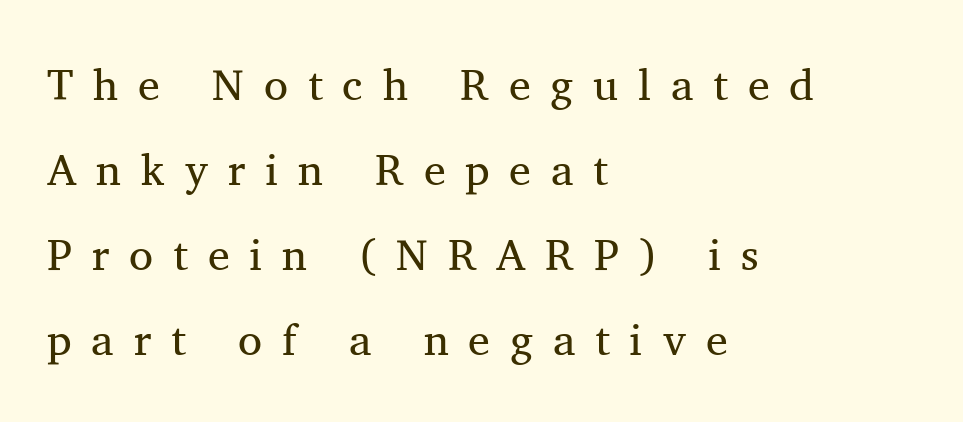
Left-aligned paragraph, ragged on the right. The letters are spread apart with noticeably loose tracking. Spacing verdict: proportional, widths tailored to each character. What's the leading like? Stretched, with rows far apart. Stroke mass is kept to a normal reading level or below.
